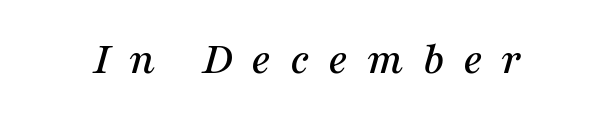
Descenders are the only things crossing below the line. Yep, that's italic — everything's leaning. Type style note: has serifs. Spacing verdict: proportional, widths tailored to each character.
